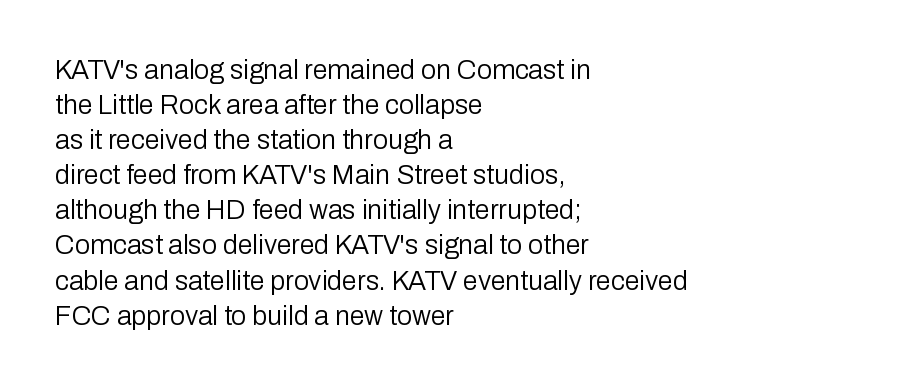
Style check: upright. Plain, unruled lines of type. The paragraph has a hard left edge and a soft right edge. This rendering leaves character spacing at its baseline value. A typesetter would call this leading conventional body-copy spacing. These glyphs show unthickened strokes, regular width or finer.
